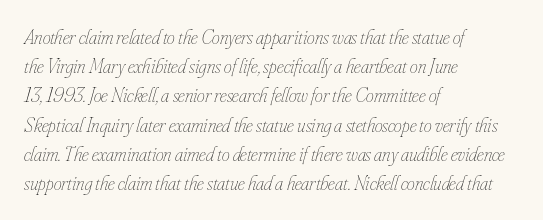
Q: Is the text bold? A: No.
Q: Is the text italic (slanted)? A: Yes, it leans right by about 16 degrees.
Q: Is the text underlined? A: No.
Q: How is the paragraph aligned? A: Left-aligned.
Q: Is the spacing between letters normal or unusually wide? A: Normal.
Q: Is the spacing between lines tight, normal or loose? A: Normal.
